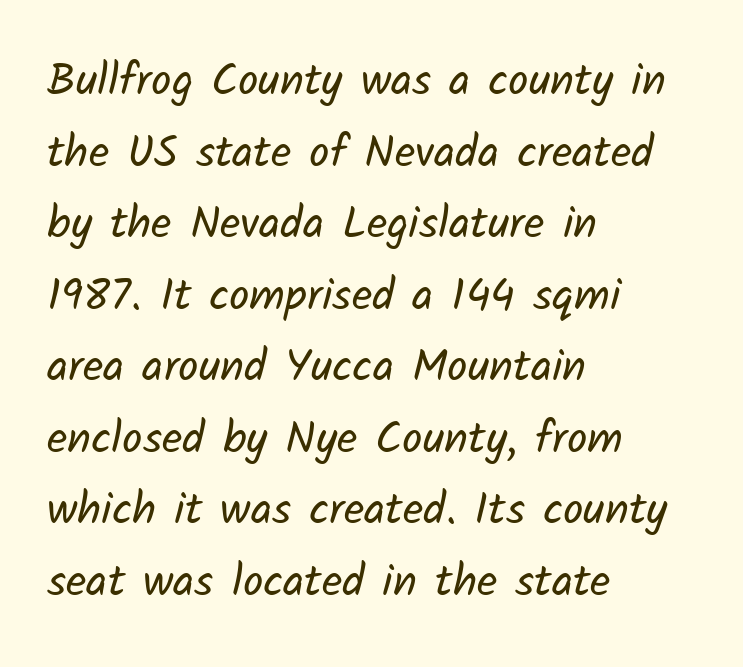
{"serif": "no", "bold": "no", "weight": "regular", "width": "normal", "stroke_contrast": "low", "x_height": "medium", "monospaced": "no", "underline": "no", "align": "left", "line_spacing": "normal", "line_spacing_ratio": 1.59, "letter_spacing": "normal", "letter_spacing_em": 0.0, "glyph_px": 45}
